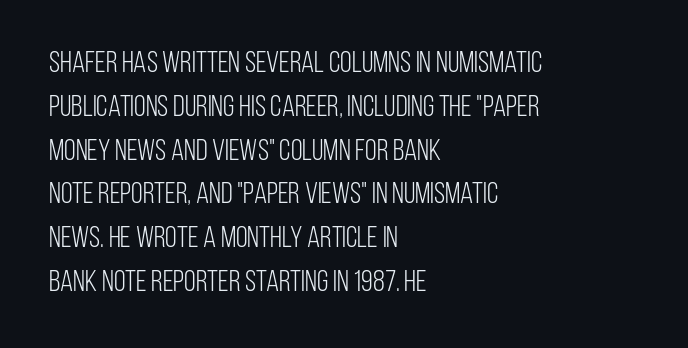
Q: Is the text bold? A: No.
Q: Is the text italic (slanted)? A: No, it is upright.
Q: Is the typeface a serif or a sans-serif typeface? A: Sans-serif.
Q: Is the text underlined? A: No.
Q: How is the paragraph aligned? A: Left-aligned.
Q: Is the spacing between letters normal or unusually wide? A: Normal.
Q: Is the spacing between lines tight, normal or loose? A: Normal.
Q: Width (condensed, normal, or wide)? A: Condensed.
Q: Stroke contrast? A: Low.
Q: x-height? A: Large.
Q: Monospaced? A: No.
